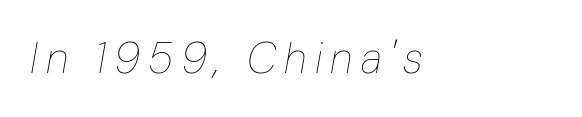
Q: Is the text bold? A: No.
Q: Is the text italic (slanted)? A: Yes, it leans right by about 10 degrees.
Q: Is the text underlined? A: No.
Q: Width (condensed, normal, or wide)? A: Condensed.
Q: Stroke contrast? A: Low.
Q: x-height? A: Medium.
Q: Monospaced? A: No.
